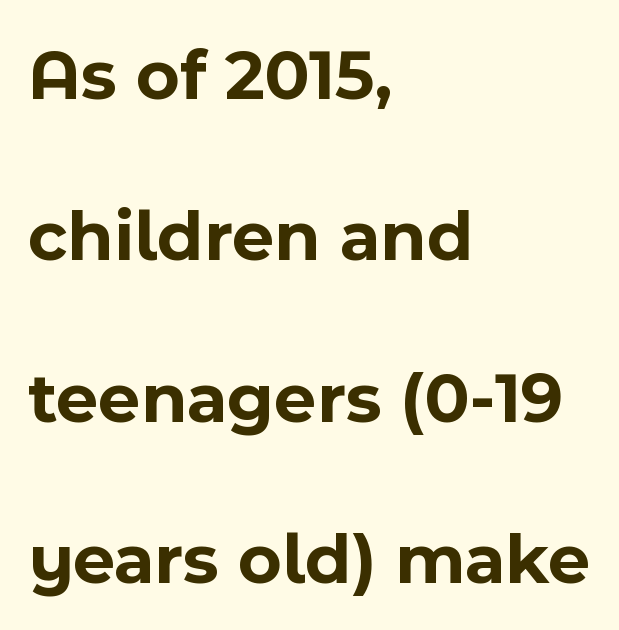
Type without underlining. You could not count columns in this text — the font is proportionally spaced. There is no visible air inserted between adjacent glyphs. Vertical spacing — loose. Check where the strokes stop: nothing finishes them off — pure sans. Style check: upright.
